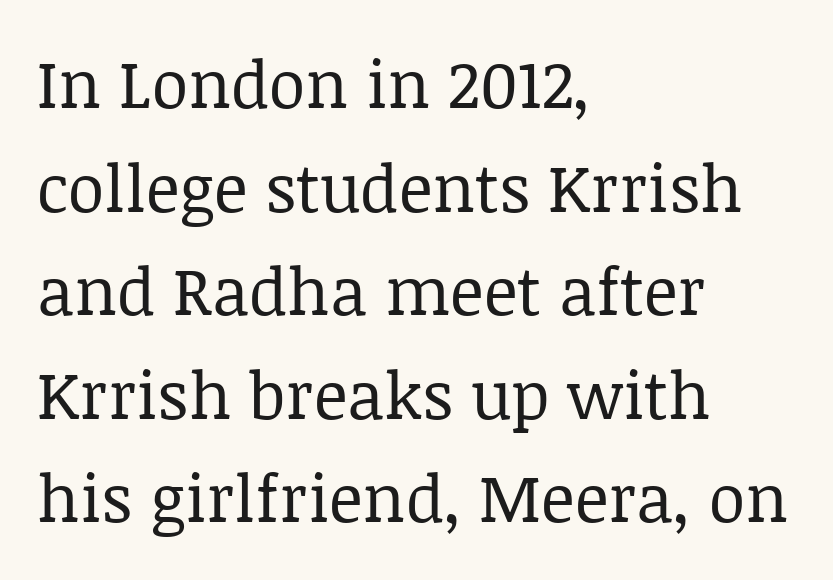
Spacing verdict: proportional, widths tailored to each character. No heavy texture on the line: the type isn't bold. The font family rendered here belongs to the serif group. The passage shown has conventional tracking throughout.
